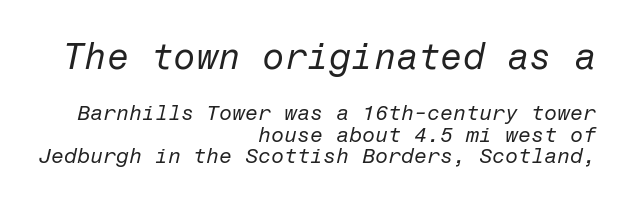
Q: Is the text bold? A: No.
Q: Is the text italic (slanted)? A: Yes, it leans right by about 12 degrees.
Q: Is the text underlined? A: No.
Q: How is the paragraph aligned? A: Right-aligned.
Q: Is the spacing between letters normal or unusually wide? A: Normal.
Q: Is the spacing between lines tight, normal or loose? A: Tight.
Q: Which block of text is set in a larger size, the first (top) or the second (bottom)? A: The first (top) one.
Q: Width (condensed, normal, or wide)? A: Normal.
Q: Stroke contrast? A: Low.
Q: x-height? A: Medium.
